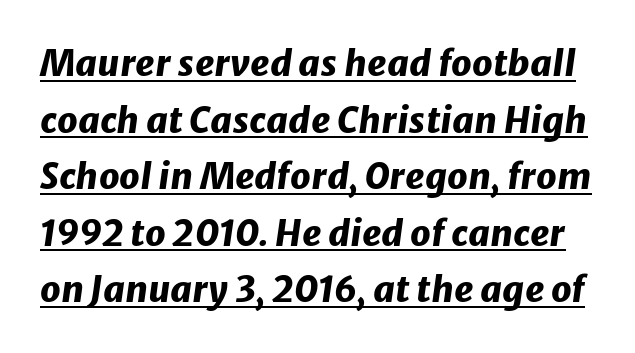
The image shows 36 px heavy type, italic (leaning right); set normal line spacing (1.57x), normal letter spacing, underlined; low stroke contrast and a medium x-height.
